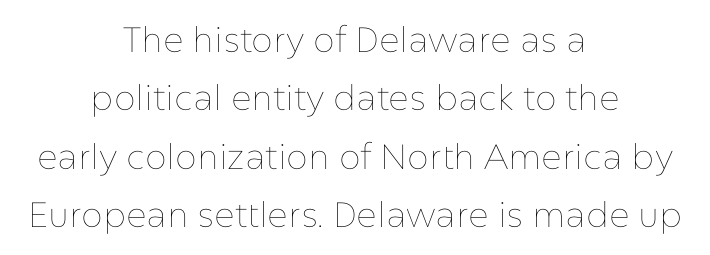
Q: Is the text bold? A: No.
Q: Is the text italic (slanted)? A: No, it is upright.
Q: Is the text underlined? A: No.
Q: How is the paragraph aligned? A: Centered.
Q: Is the spacing between letters normal or unusually wide? A: Normal.
Q: Is the spacing between lines tight, normal or loose? A: Normal.
Q: Width (condensed, normal, or wide)? A: Normal.
Q: Stroke contrast? A: Low.
Q: x-height? A: Medium.
Q: Monospaced? A: No.
